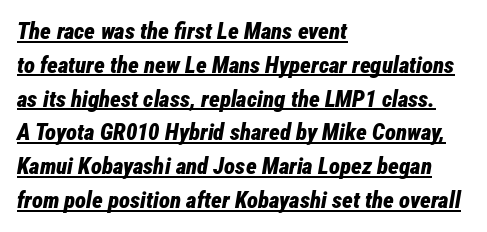
The image shows 23 px bold type, italic (leaning right); set left-aligned, normal line spacing (1.47x), normal letter spacing, underlined.
